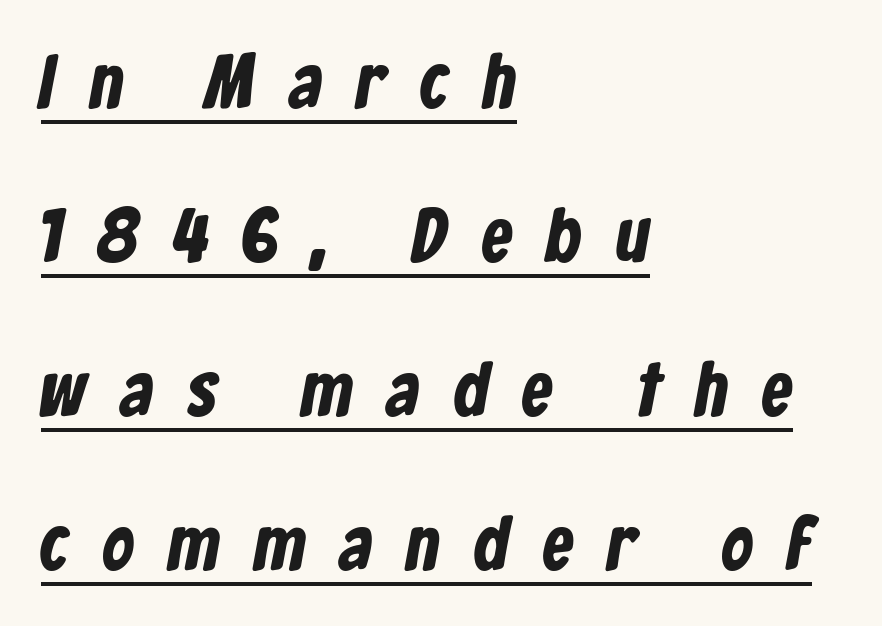
Q: Is the typeface a serif or a sans-serif typeface? A: Sans-serif.
Q: Is the text underlined? A: Yes.
Q: How is the paragraph aligned? A: Left-aligned.
Q: Is the spacing between letters normal or unusually wide? A: Unusually wide.
Q: Is the spacing between lines tight, normal or loose? A: Loose.
Q: Width (condensed, normal, or wide)? A: Condensed.
Q: Stroke contrast? A: Low.
Q: x-height? A: Medium.
Q: Monospaced? A: No.
